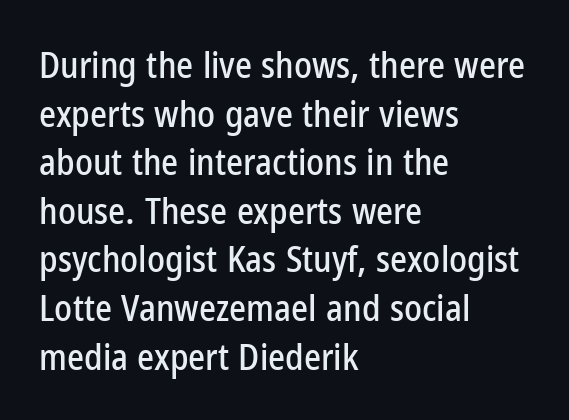
The image shows 36 px condensed sans-serif type, upright; set left-aligned, normal line spacing (1.35x), normal letter spacing, not underlined; low stroke contrast and a medium x-height.
